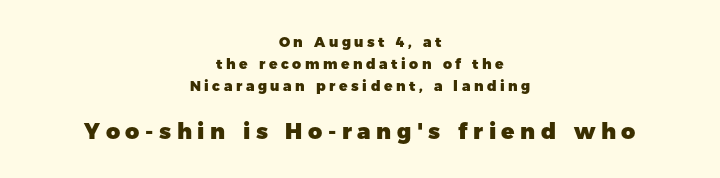
Each row of text sits above clean, open space. You'd pick this weight for a headline — it's a proper bold. Size contrast runs from small at the top to large at the bottom. Every row of glyphs is offset so its center matches the block's center. A typesetter would call this heavily tracked-out type.
